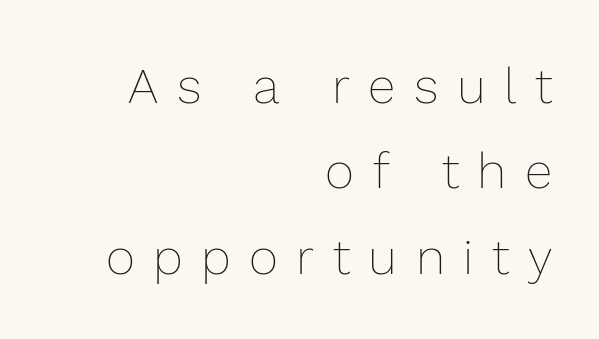
{"italic": "no", "bold": "no", "weight": "thin", "width": "normal", "x_height": "medium", "monospaced": "no", "underline": "no", "align": "right", "line_spacing_ratio": 1.71, "letter_spacing": "wide", "letter_spacing_em": 0.37, "glyph_px": 50}
